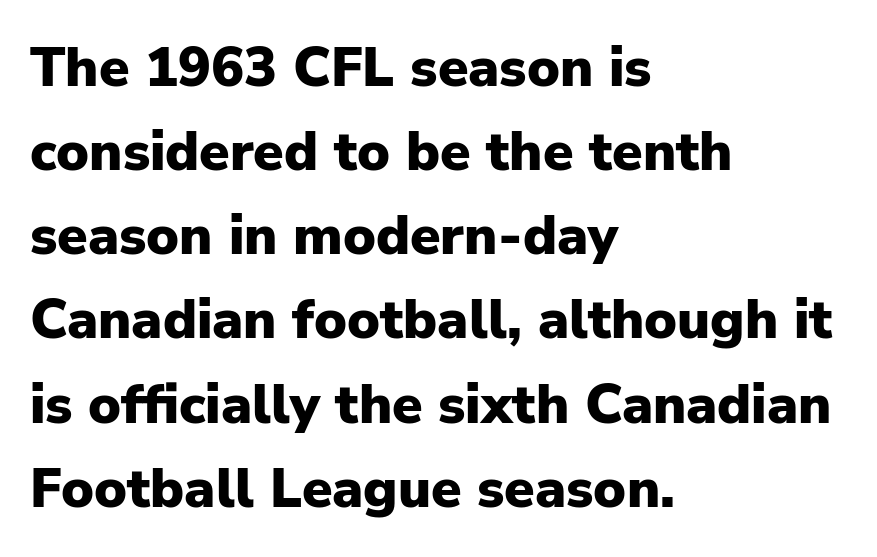
Horizontally, the lines are justified to the leading edge only. Heft: maximum for text — a bold. The words here are not underlined. Think of a printed novel: that variable character pitch is what you see here. Is there much room between lines? A standard amount, neither cramped nor airy. Inter-character spacing is left at the font's built-in metrics.
